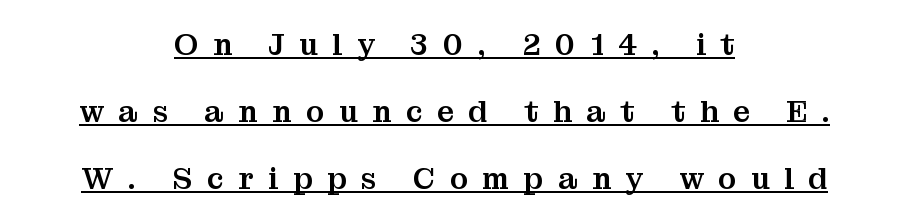
Q: Is the text italic (slanted)? A: No, it is upright.
Q: Is the typeface a serif or a sans-serif typeface? A: Serif.
Q: Is the text underlined? A: Yes.
Q: How is the paragraph aligned? A: Centered.
Q: Is the spacing between letters normal or unusually wide? A: Unusually wide.
Q: Is the spacing between lines tight, normal or loose? A: Loose.
Q: Width (condensed, normal, or wide)? A: Normal.
Q: Stroke contrast? A: Medium.
Q: x-height? A: Medium.
Q: Monospaced? A: No.
